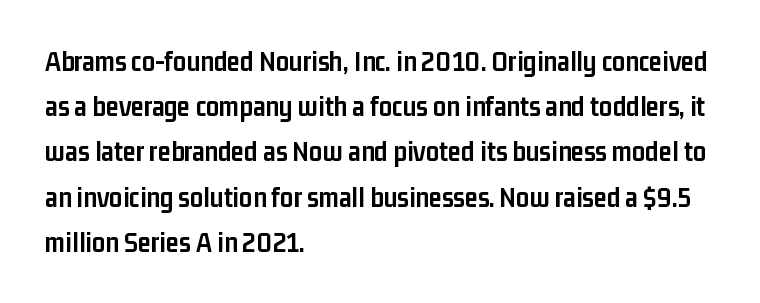
Q: Is the text bold? A: Yes.
Q: Is the text italic (slanted)? A: No, it is upright.
Q: Is the typeface a serif or a sans-serif typeface? A: Sans-serif.
Q: Is the text underlined? A: No.
Q: How is the paragraph aligned? A: Left-aligned.
Q: Is the spacing between letters normal or unusually wide? A: Normal.
Q: Is the spacing between lines tight, normal or loose? A: Normal.
Q: Width (condensed, normal, or wide)? A: Condensed.
Q: Stroke contrast? A: Low.
Q: x-height? A: Medium.
Q: Monospaced? A: No.
